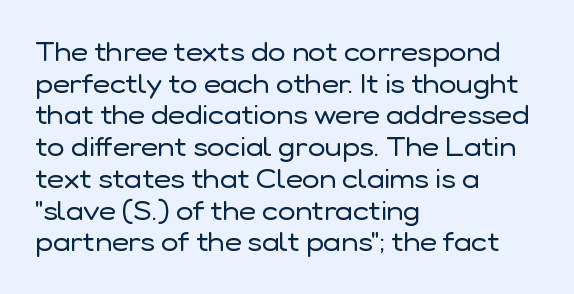
Nope, not italic — everything's standing straight. The font is comparable to plain body text, perhaps lighter. Inter-character spacing is left at the font's built-in metrics. The zone under the glyphs is completely vacant. These lines are set flush left with a ragged right edge.
